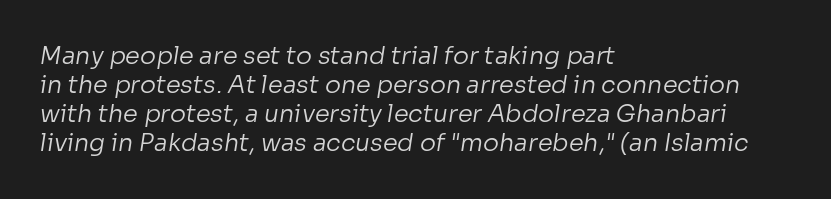
Q: Is the text bold? A: No.
Q: Is the text underlined? A: No.
Q: How is the paragraph aligned? A: Left-aligned.
Q: Is the spacing between letters normal or unusually wide? A: Normal.
